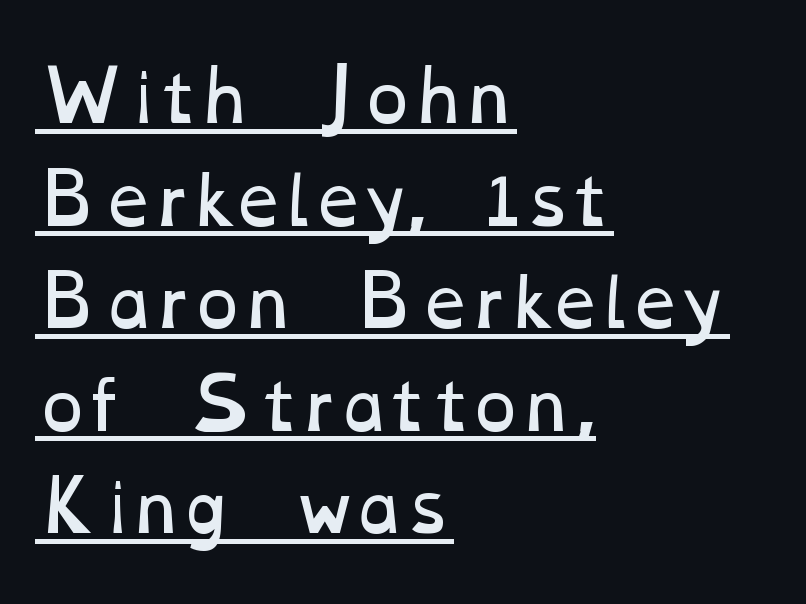
{"bold": "no", "weight": "regular", "width": "wide", "stroke_contrast": "low", "x_height": "medium", "monospaced": "no", "underline": "yes", "align": "left", "line_spacing": "normal", "line_spacing_ratio": 1.53, "letter_spacing": "normal", "letter_spacing_em": 0.0, "glyph_px": 67}
